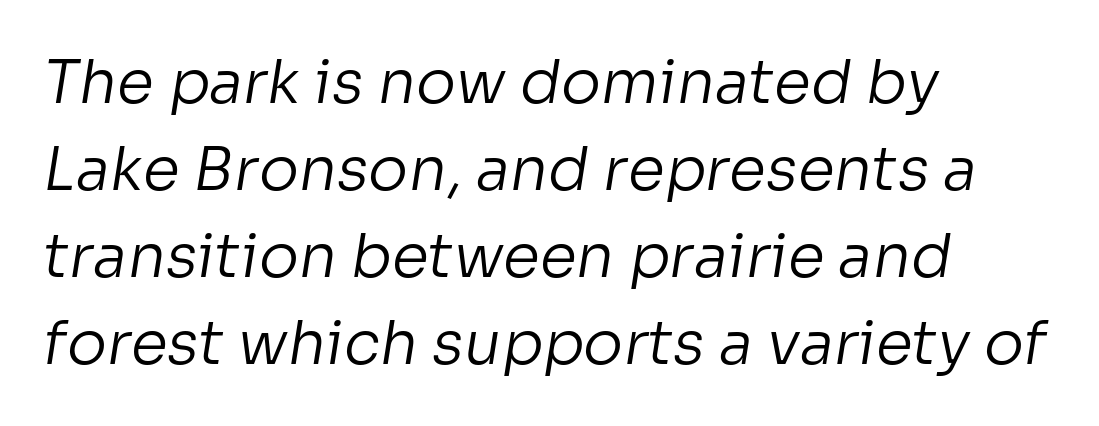
{"serif": "no", "bold": "no", "weight": "regular", "width": "normal", "stroke_contrast": "low", "x_height": "medium", "monospaced": "no", "underline": "no", "align": "left", "line_spacing": "normal", "line_spacing_ratio": 1.45, "letter_spacing": "normal", "letter_spacing_em": 0.0, "glyph_px": 60}
